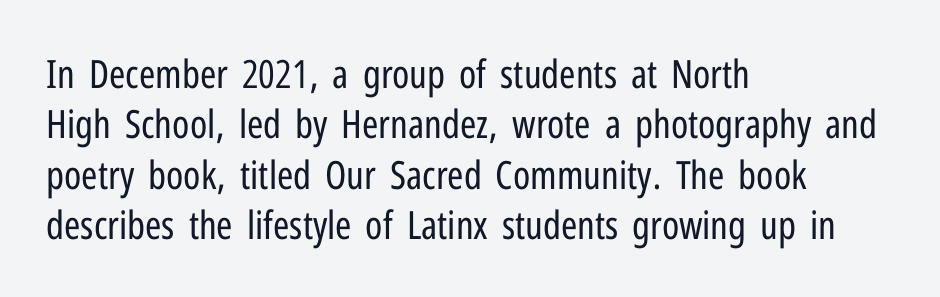
Q: Is the text bold? A: No.
Q: Is the text italic (slanted)? A: No, it is upright.
Q: Is the typeface a serif or a sans-serif typeface? A: Sans-serif.
Q: Is the text underlined? A: No.
Q: How is the paragraph aligned? A: Left-aligned.
Q: Is the spacing between letters normal or unusually wide? A: Normal.
Q: Is the spacing between lines tight, normal or loose? A: Normal.
Q: Width (condensed, normal, or wide)? A: Condensed.
Q: Stroke contrast? A: Low.
Q: x-height? A: Medium.
Q: Monospaced? A: No.
